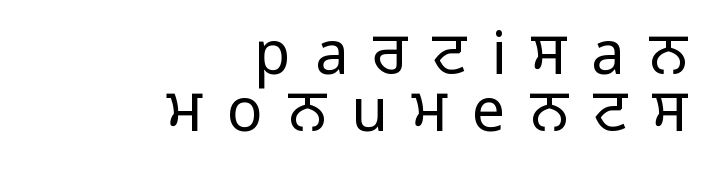
The image shows 59 px regular-weight sans-serif type, upright; set right-aligned, tight line spacing (0.97x), unusually wide letter spacing (+0.42 em), not underlined; low stroke contrast and a medium x-height.
